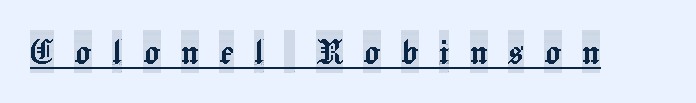
Varying glyph widths throughout — classic text-font behaviour. Examine the stroke ends and you'll spot serifs. Check the space under the baseline: a stroke is drawn there. In terms of letterspacing, this is a distinctly airy, spread setting. Posture: straight, roman, zero tilt.
